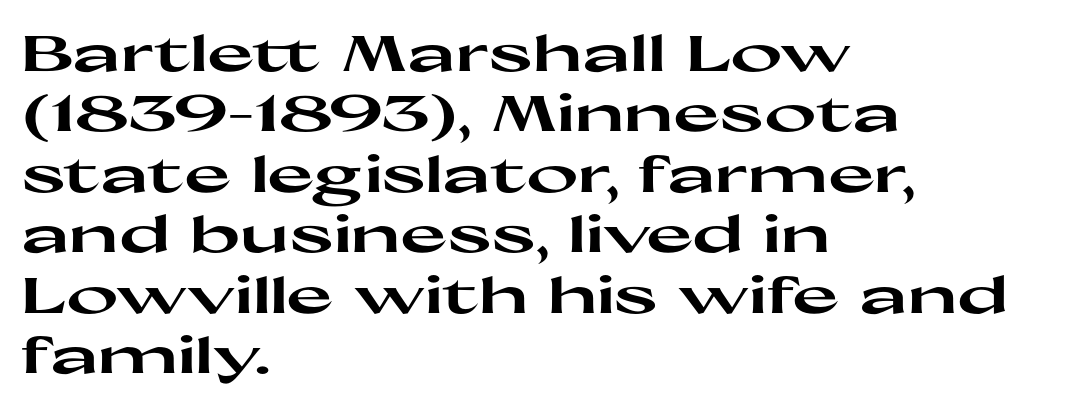
{"serif": "no", "italic": "no", "bold": "yes", "weight": "heavy", "width": "wide", "stroke_contrast": "high", "x_height": "medium", "monospaced": "no", "underline": "no", "align": "left", "line_spacing_ratio": 1.21, "letter_spacing": "normal", "letter_spacing_em": 0.0, "glyph_px": 50}
